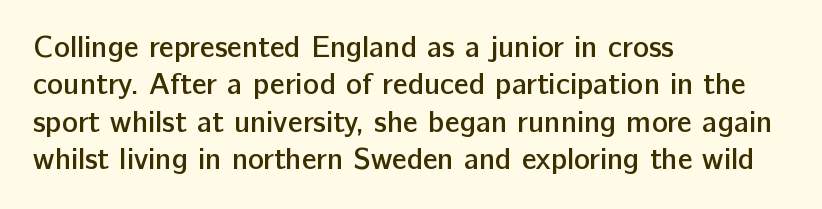
{"serif": "no", "italic": "no", "bold": "semi", "weight": "semibold", "width": "normal", "stroke_contrast": "low", "x_height": "medium", "monospaced": "no", "underline": "no", "align": "left", "line_spacing": "normal", "line_spacing_ratio": 1.25, "letter_spacing": "normal", "letter_spacing_em": 0.0, "glyph_px": 30}
